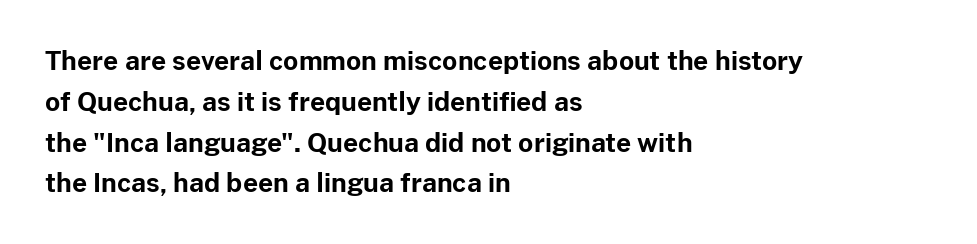
Q: Is the text bold? A: Yes.
Q: Is the text italic (slanted)? A: No, it is upright.
Q: Is the text underlined? A: No.
Q: How is the paragraph aligned? A: Left-aligned.
Q: Is the spacing between letters normal or unusually wide? A: Normal.
Q: Is the spacing between lines tight, normal or loose? A: Normal.
